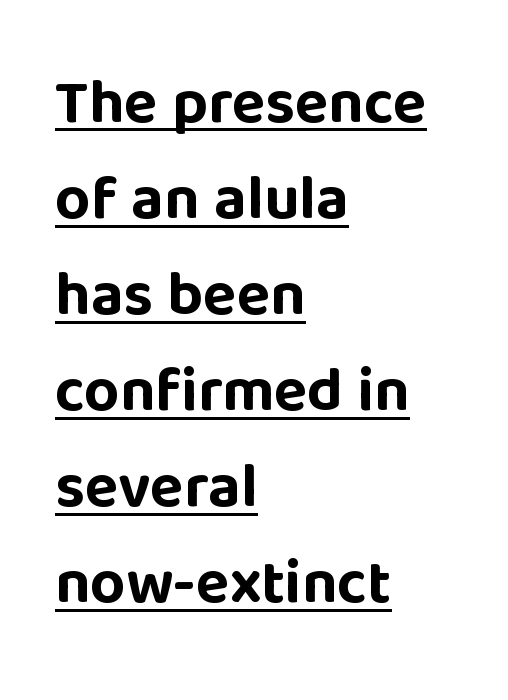
Leading matches the norm, producing a regular column. Typesetter's note: full bold, strokes at maximum text heaviness. When letters stand straight like this, we call the style roman or upright. Teacher's note: observe the even left margin — that is flush-left alignment.
